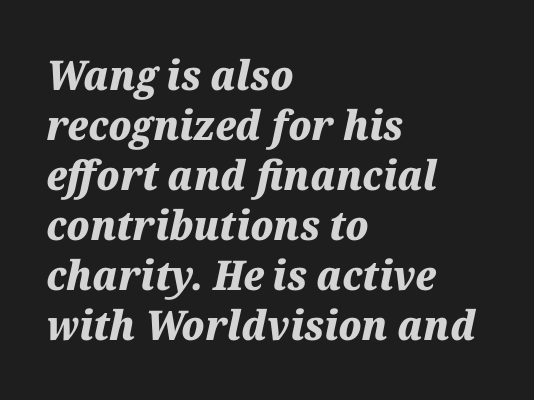
{"italic": "yes", "lean": "right", "slant_degrees": 12, "bold": "yes", "weight": "heavy", "width": "normal", "stroke_contrast": "medium", "x_height": "medium", "monospaced": "no", "underline": "no", "align": "left", "line_spacing_ratio": 1.22, "letter_spacing": "normal", "letter_spacing_em": 0.0, "glyph_px": 41}
